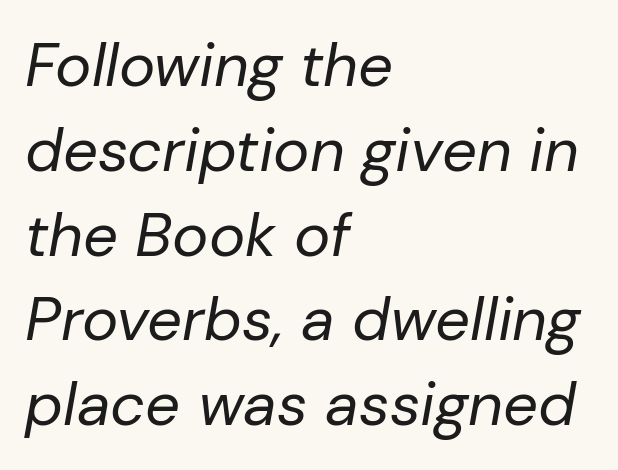
The image shows 61 px regular-weight type, italic (leaning right); set left-aligned, normal line spacing (1.39x), normal letter spacing, not underlined; low stroke contrast and a medium x-height.
